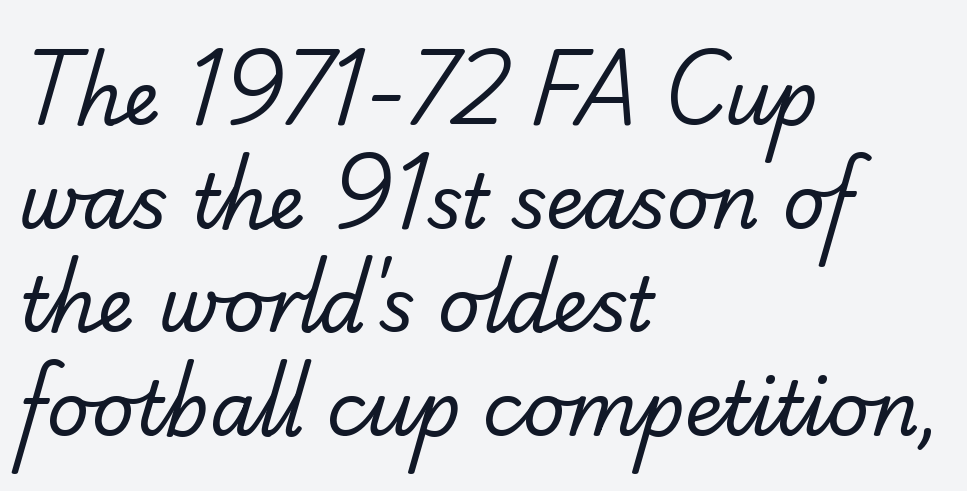
Line spacing here is normal. The letters sit at their default tracking, neither squeezed nor spread. No extra ink here — the face is not bold. Which margin do the lines hug? The left one — the right edge is uneven. These lines are composed in type without serifs.
